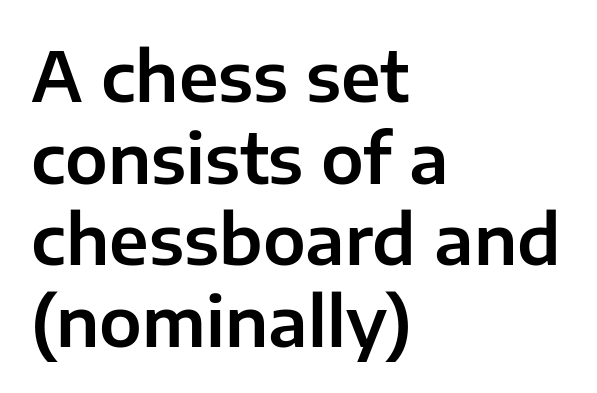
{"serif": "no", "italic": "no", "width": "normal", "stroke_contrast": "low", "x_height": "medium", "monospaced": "no", "underline": "no", "align": "left", "line_spacing_ratio": 1.2, "letter_spacing": "normal", "letter_spacing_em": 0.0, "glyph_px": 68}
